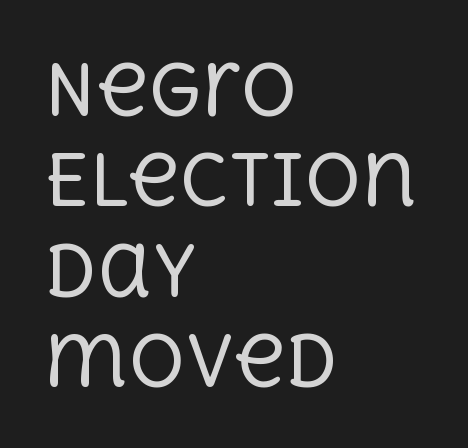
The image shows 70 px regular-weight serif type, upright; set left-aligned, normal line spacing (1.29x), normal letter spacing, not underlined; a large x-height.
